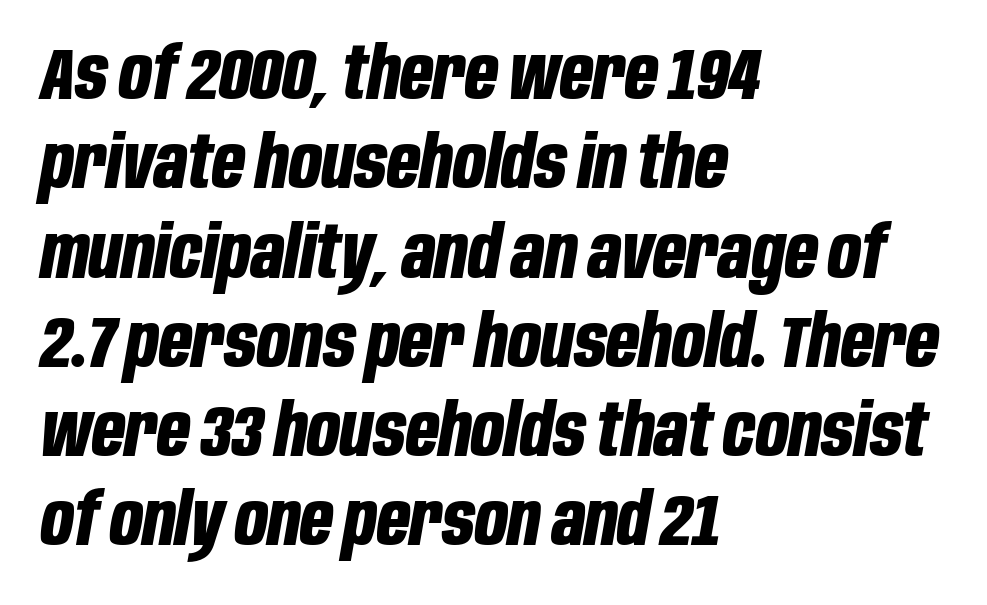
Compared with a centered layout, this one pins lines to the left instead. Short note: letters normally spaced. Style check: oblique. The face used here is proportionally spaced, like ordinary book or web type. These lines carry a lot of weight — the face is fully bold. The zone under the glyphs is completely vacant.
